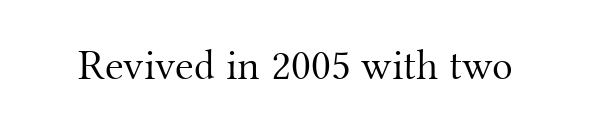
{"serif": "yes", "italic": "no", "bold": "no", "weight": "light", "width": "normal", "stroke_contrast": "medium", "x_height": "small", "monospaced": "no", "underline": "no", "letter_spacing": "normal", "letter_spacing_em": 0.0, "glyph_px": 43}
